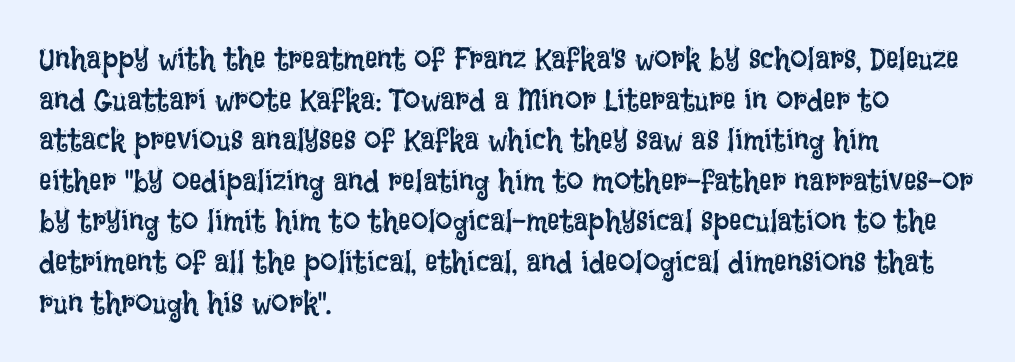
The image shows 31 px regular-weight, condensed type, upright; set left-aligned, normal line spacing (1.31x), normal letter spacing, not underlined; low stroke contrast and a large x-height.
